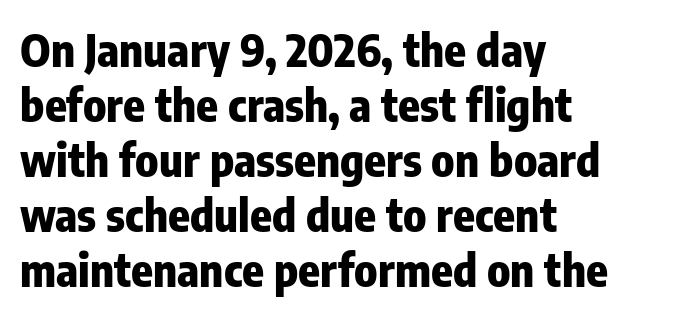
The text block is weighted toward the left margin, trailing off unevenly rightward. Tall strokes in this sample are plumb rather than angled. The words here are not underlined. Short note: letters normally spaced. You can tell from the bare stems that sans-serif type was used.
